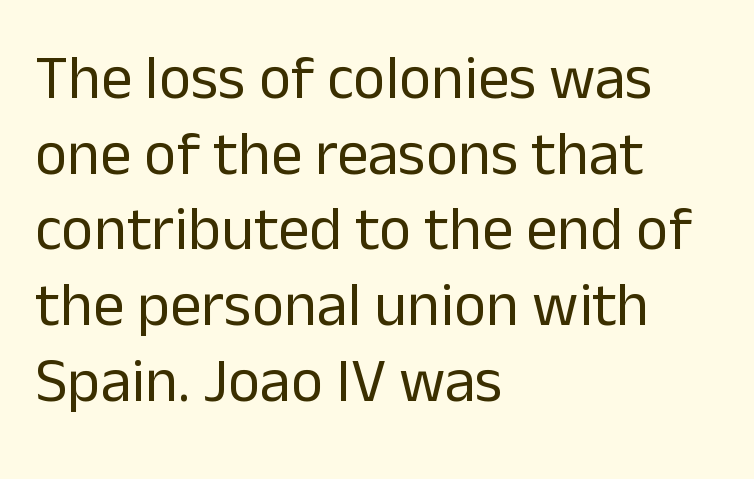
{"serif": "no", "italic": "no", "bold": "no", "weight": "regular", "width": "normal", "stroke_contrast": "low", "x_height": "medium", "monospaced": "no", "underline": "no", "align": "left", "line_spacing_ratio": 1.22, "letter_spacing": "normal", "letter_spacing_em": 0.0, "glyph_px": 62}
